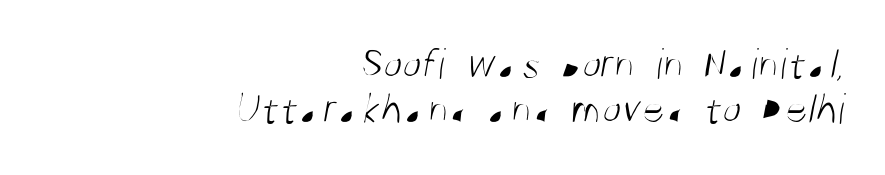
The image shows 44 px light, condensed sans-serif type; set right-aligned, tight line spacing (1.03x), normal letter spacing, not underlined; medium stroke contrast and a large x-height.
